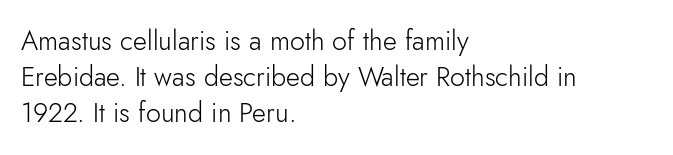
The strokes carry an ordinary text weight at most. Teacher's note: observe the even left margin — that is flush-left alignment. The lines sit at an ordinary, default distance from one another. Does extra space separate the letters? No, they use regular spacing. Posture: vertical. The specimen omits any rule beneath the text block's lines.
